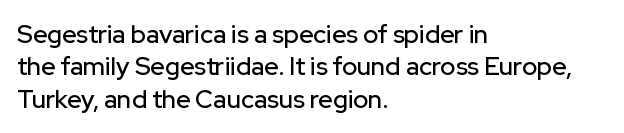
Is there much room between lines? A standard amount, neither cramped nor airy. The passage shown is not underscored anywhere. Visually the block forms a straight wall on the left and a jagged coastline on the right. The lettering holds an erect, upright posture throughout. This rendering leaves character spacing at its baseline value.
